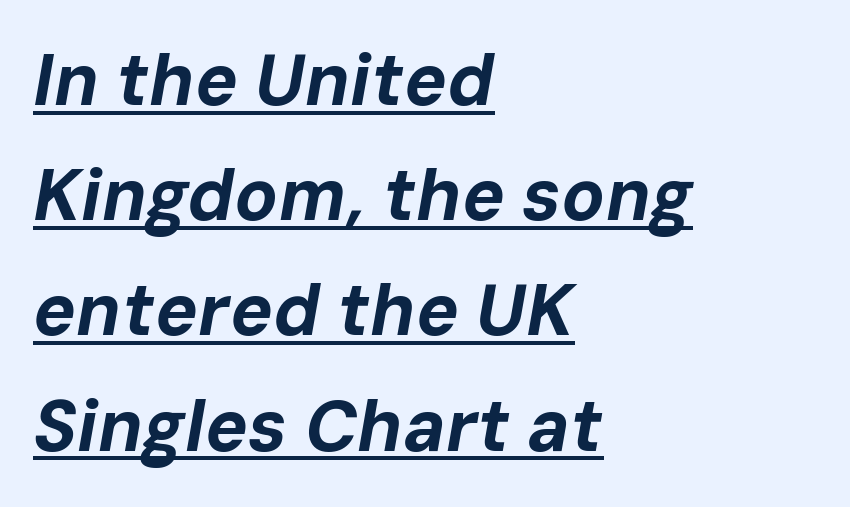
The glyphs have the mass of a bold cut. Observe the lean: these are italic letterforms. You could not count columns in this text — the font is proportionally spaced. Look at the tracking — it's just the regular setting, nothing added. The lines in this sample share a left origin and differ only in where they stop. Check the space under the baseline: a stroke is drawn there.
